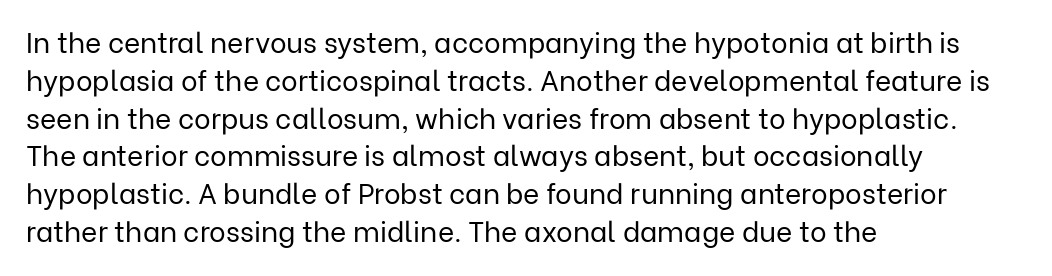
Q: Is the text bold? A: No.
Q: Is the text italic (slanted)? A: No, it is upright.
Q: Is the typeface a serif or a sans-serif typeface? A: Sans-serif.
Q: Is the text underlined? A: No.
Q: How is the paragraph aligned? A: Left-aligned.
Q: Is the spacing between letters normal or unusually wide? A: Normal.
Q: Is the spacing between lines tight, normal or loose? A: Normal.
Q: Width (condensed, normal, or wide)? A: Normal.
Q: Stroke contrast? A: Low.
Q: x-height? A: Medium.
Q: Monospaced? A: No.
